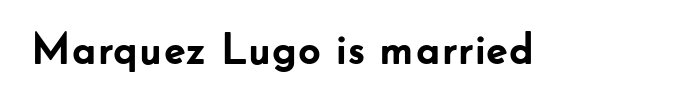
{"serif": "no", "italic": "no", "bold": "yes", "weight": "semibold", "width": "normal", "stroke_contrast": "low", "x_height": "small", "monospaced": "no", "underline": "no", "letter_spacing": "normal", "letter_spacing_em": 0.0, "glyph_px": 44}
